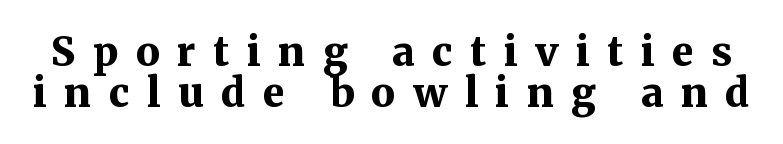
{"serif": "yes", "italic": "no", "bold": "yes", "weight": "bold", "width": "normal", "stroke_contrast": "medium", "x_height": "medium", "monospaced": "no", "underline": "no", "line_spacing": "tight", "line_spacing_ratio": 1.02, "letter_spacing": "wide", "letter_spacing_em": 0.44, "glyph_px": 40}
